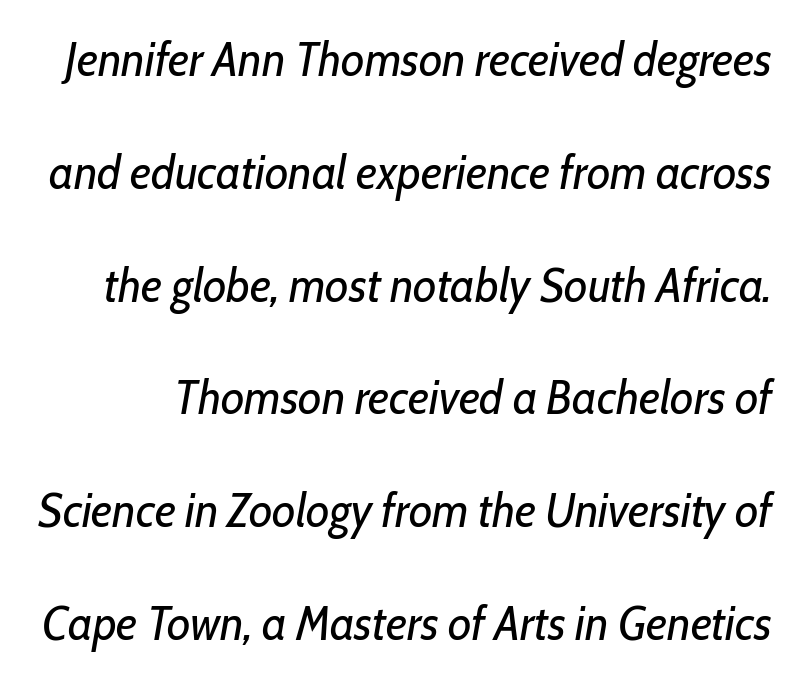
Q: Is the text bold? A: No.
Q: Is the text italic (slanted)? A: Yes, it leans right by about 10 degrees.
Q: Is the text underlined? A: No.
Q: Is the spacing between letters normal or unusually wide? A: Normal.
Q: Is the spacing between lines tight, normal or loose? A: Loose.
Q: Width (condensed, normal, or wide)? A: Condensed.
Q: Stroke contrast? A: Low.
Q: x-height? A: Medium.
Q: Monospaced? A: No.
